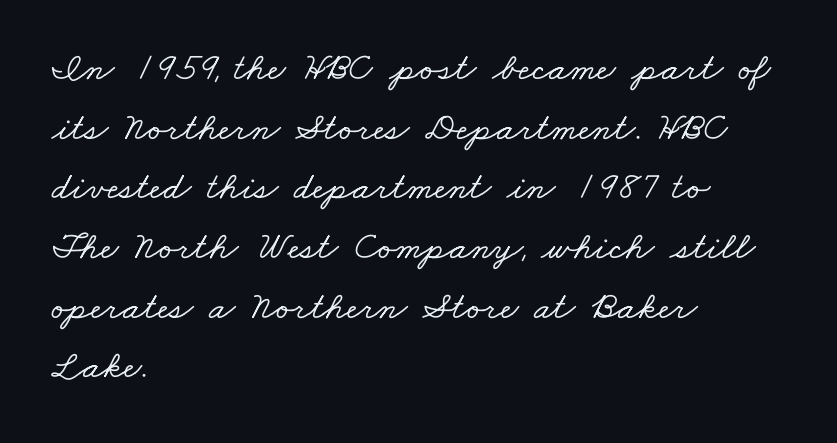
The characters display serif detailing at their extremities. Words float on clear page, feet unadorned. Leading matches the norm, producing a regular column. Does the copy run flush right? No — it runs flush left.
